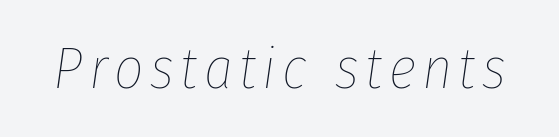
The image shows 58 px thin, condensed type, italic (leaning right); set not underlined; low stroke contrast and a medium x-height.
